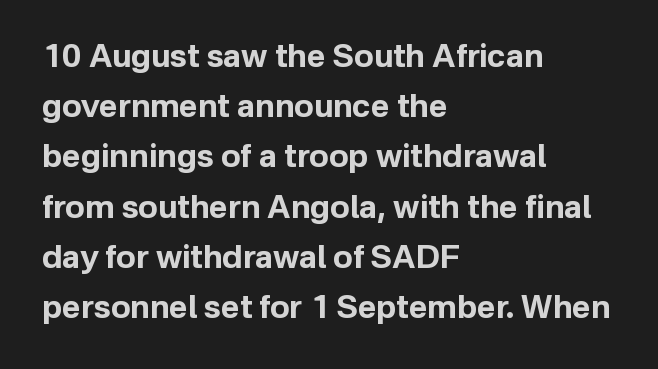
{"serif": "no", "italic": "no", "bold": "yes", "weight": "bold", "width": "normal", "stroke_contrast": "low", "x_height": "medium", "monospaced": "no", "underline": "no", "align": "left", "line_spacing": "normal", "line_spacing_ratio": 1.57, "letter_spacing": "normal", "letter_spacing_em": 0.0, "glyph_px": 32}
